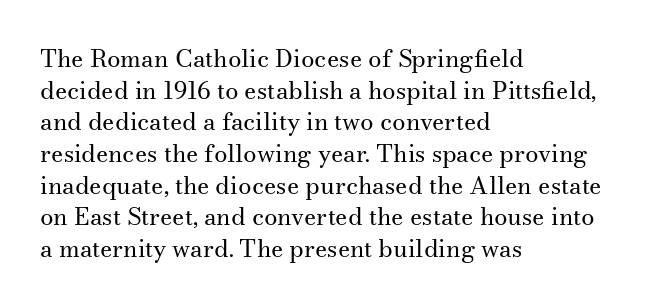
Q: Is the text bold? A: No.
Q: Is the text italic (slanted)? A: No, it is upright.
Q: Is the text underlined? A: No.
Q: How is the paragraph aligned? A: Left-aligned.
Q: Is the spacing between letters normal or unusually wide? A: Normal.
Q: Is the spacing between lines tight, normal or loose? A: Normal.
